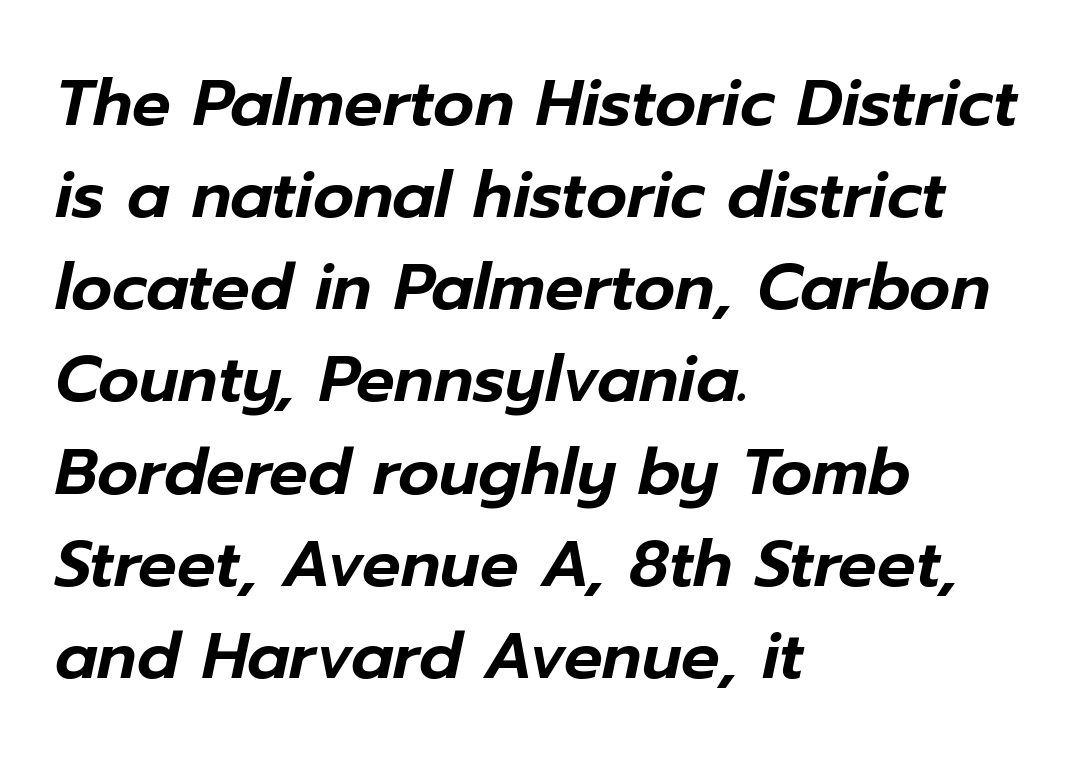
Students, note that the glyphs here touch the page at normal intervals. Leftover space on each line is placed entirely after the last word. Is the type slanted? Yes — the strokes lean at a clear angle. This sample has the flowing, uneven cadence of proportional lettering.
